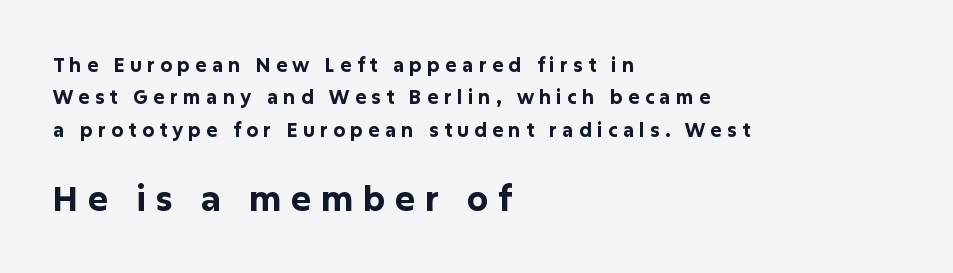
Q: Is the text bold? A: Yes.
Q: Is the text italic (slanted)? A: No, it is upright.
Q: Is the typeface a serif or a sans-serif typeface? A: Sans-serif.
Q: Is the text underlined? A: No.
Q: How is the paragraph aligned? A: Left-aligned.
Q: Is the spacing between letters normal or unusually wide? A: Unusually wide.
Q: Which block of text is set in a larger size, the first (top) or the second (bottom)? A: The second (bottom) one.
Q: Width (condensed, normal, or wide)? A: Normal.
Q: Stroke contrast? A: Low.
Q: x-height? A: Medium.
Q: Monospaced? A: No.
